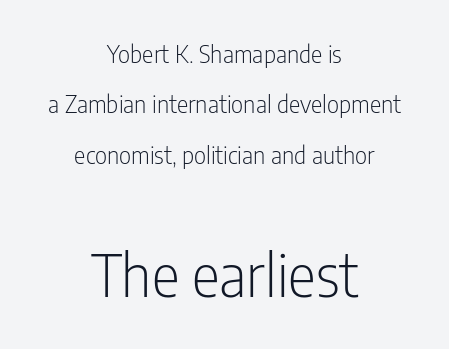
{"serif": "no", "italic": "no", "bold": "no", "weight": "light", "width": "condensed", "stroke_contrast": "low", "x_height": "medium", "monospaced": "no", "underline": "no", "align": "center", "line_spacing": "loose", "line_spacing_ratio": 2.1, "letter_spacing": "normal", "letter_spacing_em": 0.0, "larger_block": "second", "size_ratio": 2.46, "glyph_px": 59}
